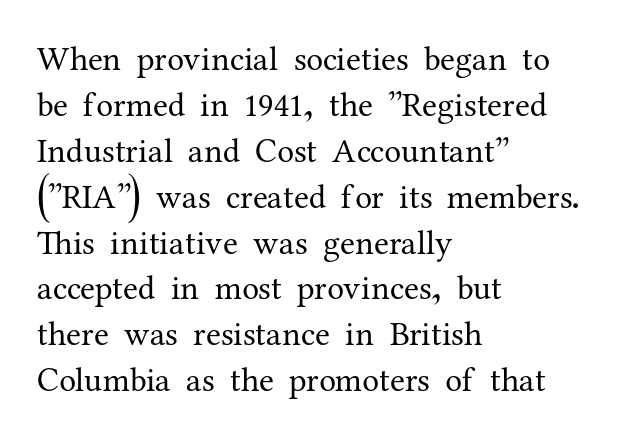
The image shows 34 px regular-weight serif type, upright; set left-aligned, normal line spacing (1.35x), normal letter spacing, not underlined; medium stroke contrast and a medium x-height.
